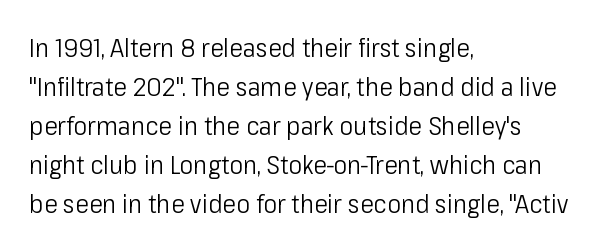
Each new line begins a customary step beneath the previous one. Students, note that the glyphs here touch the page at normal intervals. Letters rest on an invisible, unmarked baseline. Posture: upright roman.
